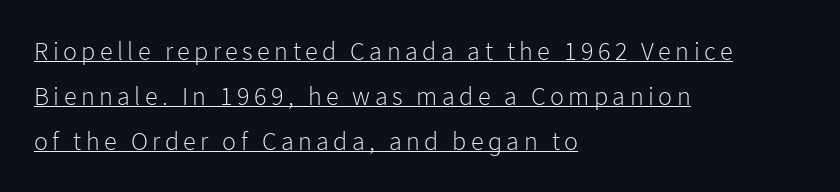
The image shows 26 px text type, upright; set left-aligned, line spacing 1.73x, underlined.
